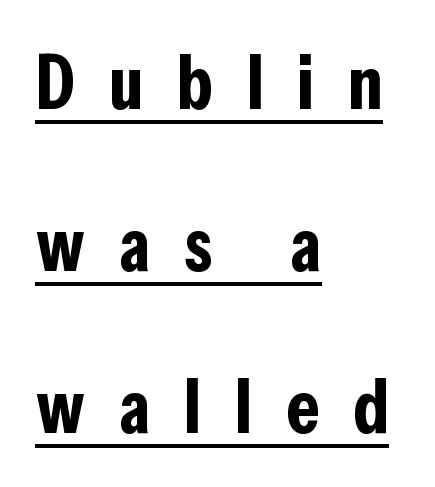
{"serif": "no", "italic": "no", "bold": "yes", "weight": "bold", "width": "condensed", "stroke_contrast": "low", "x_height": "medium", "monospaced": "no", "underline": "yes", "align": "left", "line_spacing": "loose", "line_spacing_ratio": 2.13, "letter_spacing": "wide", "letter_spacing_em": 0.44, "glyph_px": 76}
